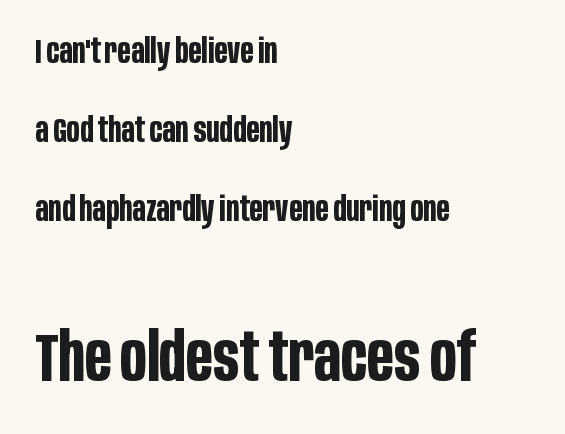
The font family rendered here belongs to the sans-serif group. One-word summary of the alignment: left. The rendering uses natural spacing where letterforms have individual widths. Its strokes are broad and dark, the hallmark of bold type. If you drew a line through each stem, it would be perfectly vertical.
